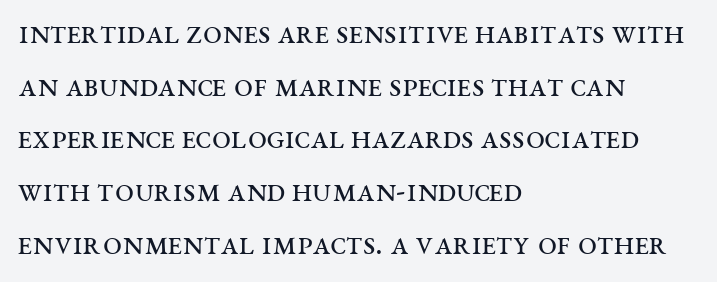
Q: Is the text bold? A: No.
Q: Is the text italic (slanted)? A: No, it is upright.
Q: Is the typeface a serif or a sans-serif typeface? A: Serif.
Q: Is the text underlined? A: No.
Q: How is the paragraph aligned? A: Left-aligned.
Q: Is the spacing between letters normal or unusually wide? A: Normal.
Q: Is the spacing between lines tight, normal or loose? A: Normal.
Q: Width (condensed, normal, or wide)? A: Wide.
Q: Stroke contrast? A: Medium.
Q: x-height? A: Large.
Q: Monospaced? A: No.
